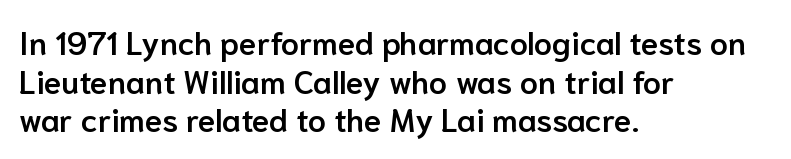
Q: Is the text bold? A: Semi-bold.
Q: Is the text italic (slanted)? A: No, it is upright.
Q: Is the typeface a serif or a sans-serif typeface? A: Sans-serif.
Q: Is the text underlined? A: No.
Q: How is the paragraph aligned? A: Left-aligned.
Q: Is the spacing between letters normal or unusually wide? A: Normal.
Q: Width (condensed, normal, or wide)? A: Normal.
Q: Stroke contrast? A: Low.
Q: x-height? A: Medium.
Q: Monospaced? A: No.
